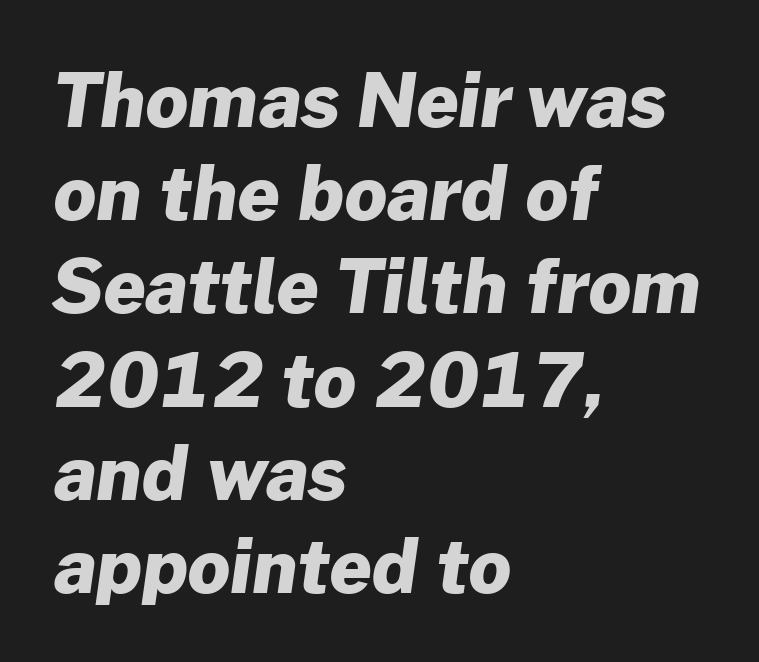
The image shows 74 px heavy sans-serif type; set left-aligned, normal line spacing (1.26x), normal letter spacing, not underlined; low stroke contrast and a medium x-height.
